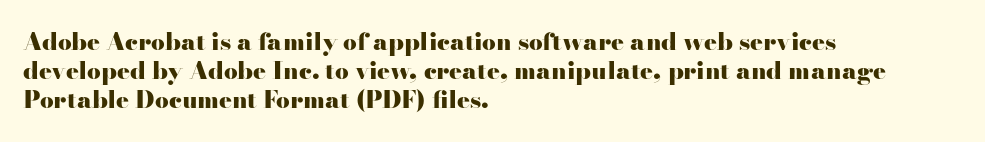
{"italic": "no", "bold": "yes", "underline": "no", "align": "left", "line_spacing_ratio": 1.21, "letter_spacing": "normal", "letter_spacing_em": 0.0, "glyph_px": 24}
